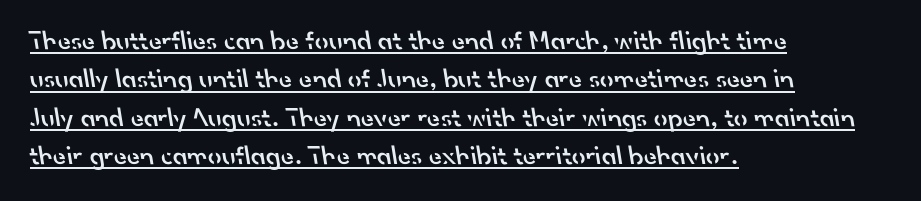
Q: Is the text bold? A: Semi-bold.
Q: Is the text underlined? A: Yes.
Q: How is the paragraph aligned? A: Left-aligned.
Q: Is the spacing between letters normal or unusually wide? A: Normal.
Q: Is the spacing between lines tight, normal or loose? A: Normal.
